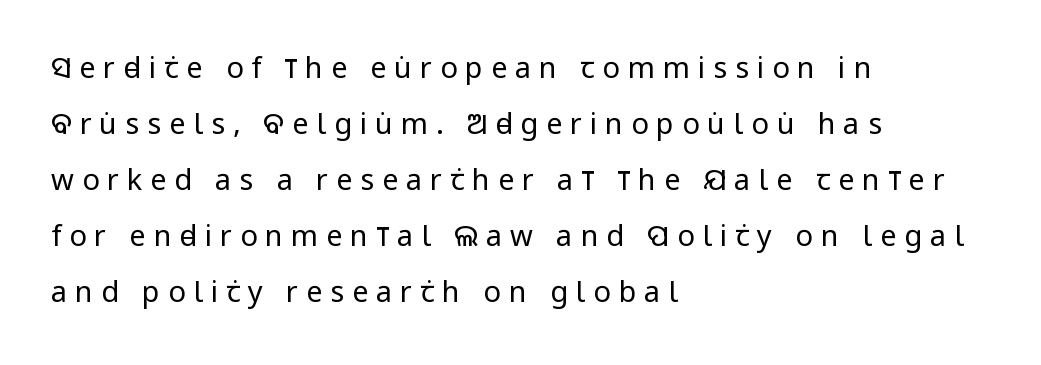
{"serif": "no", "italic": "no", "bold": "no", "weight": "regular", "width": "condensed", "stroke_contrast": "low", "x_height": "large", "monospaced": "no", "underline": "no", "align": "left", "line_spacing": "loose", "line_spacing_ratio": 1.93, "letter_spacing": "wide", "letter_spacing_em": 0.27, "glyph_px": 29}
